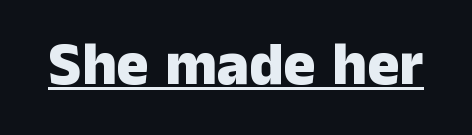
This is the regular roman posture of the typeface. In terms of letterspacing, this is plain default setting. Here the designer chose a conventional face with non-uniform glyph widths. Underlining? Definitely there. Does the type have serifs? No, each stem ends abruptly.
